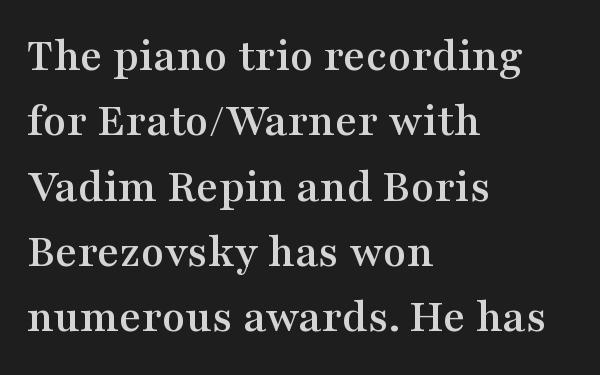
{"serif": "yes", "italic": "no", "width": "wide", "stroke_contrast": "medium", "x_height": "medium", "monospaced": "no", "underline": "no", "align": "left", "line_spacing": "normal", "line_spacing_ratio": 1.36, "letter_spacing": "normal", "letter_spacing_em": 0.0, "glyph_px": 48}
